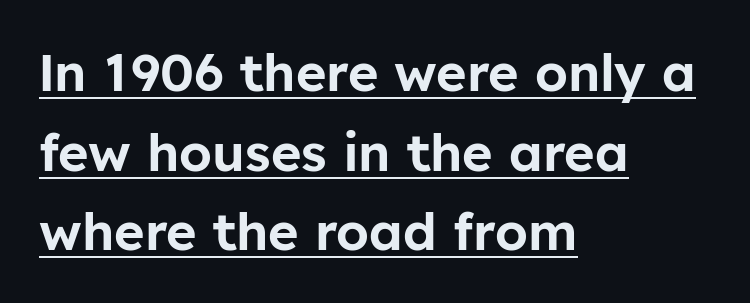
{"serif": "no", "italic": "no", "width": "normal", "stroke_contrast": "low", "x_height": "medium", "monospaced": "no", "underline": "yes", "align": "left", "line_spacing": "normal", "line_spacing_ratio": 1.53, "letter_spacing": "normal", "letter_spacing_em": 0.0, "glyph_px": 52}
